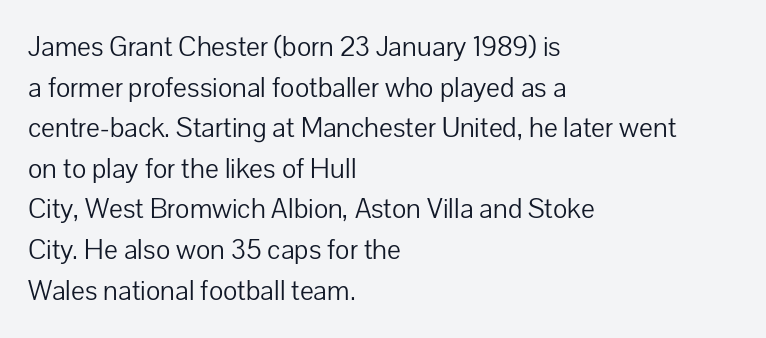
The image shows 29 px light sans-serif type, upright; set left-aligned, normal line spacing (1.4x), normal letter spacing, not underlined; low stroke contrast and a medium x-height.
